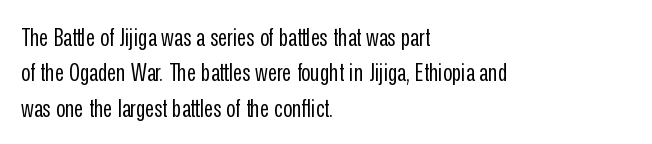
Q: Is the text bold? A: No.
Q: Is the text italic (slanted)? A: No, it is upright.
Q: Is the text underlined? A: No.
Q: How is the paragraph aligned? A: Left-aligned.
Q: Is the spacing between letters normal or unusually wide? A: Normal.
Q: Is the spacing between lines tight, normal or loose? A: Normal.
